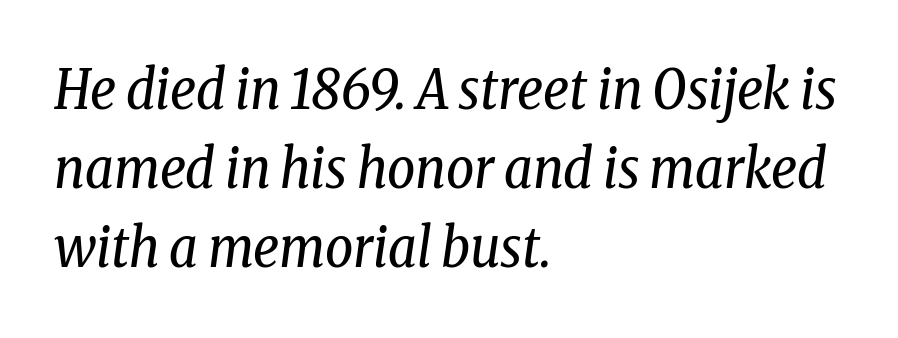
The image shows 55 px regular-weight, condensed serif type, italic (leaning right); set left-aligned, normal line spacing (1.44x), normal letter spacing, not underlined; low stroke contrast and a medium x-height.
